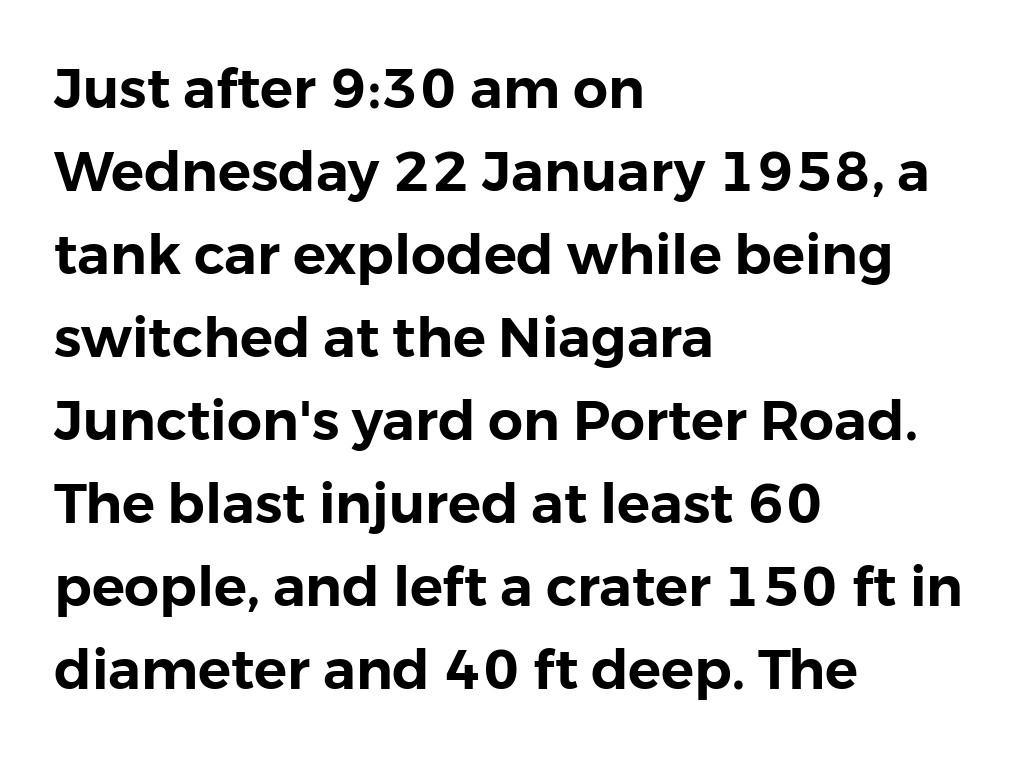
Q: Is the text italic (slanted)? A: No, it is upright.
Q: Is the typeface a serif or a sans-serif typeface? A: Sans-serif.
Q: Is the text underlined? A: No.
Q: How is the paragraph aligned? A: Left-aligned.
Q: Is the spacing between letters normal or unusually wide? A: Normal.
Q: Is the spacing between lines tight, normal or loose? A: Normal.
Q: Width (condensed, normal, or wide)? A: Normal.
Q: Stroke contrast? A: Low.
Q: x-height? A: Medium.
Q: Monospaced? A: No.
